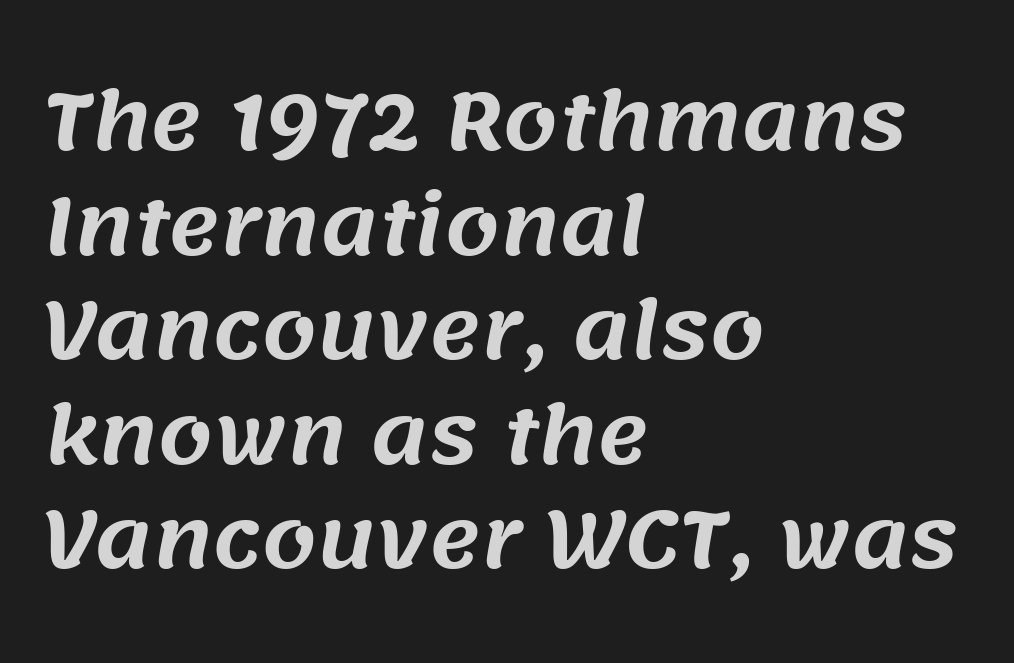
{"serif": "no", "width": "normal", "stroke_contrast": "medium", "x_height": "large", "monospaced": "no", "underline": "no", "align": "left", "line_spacing": "normal", "line_spacing_ratio": 1.34, "letter_spacing": "normal", "letter_spacing_em": 0.0, "glyph_px": 78}
